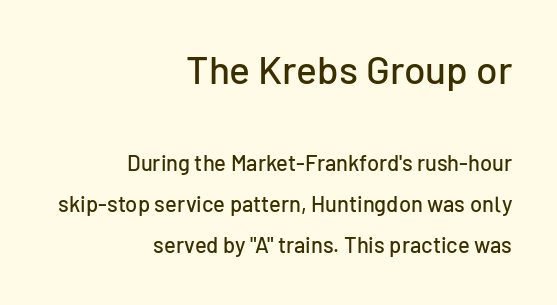
{"serif": "no", "italic": "no", "width": "normal", "stroke_contrast": "low", "x_height": "medium", "monospaced": "no", "underline": "no", "align": "right", "line_spacing_ratio": 1.86, "letter_spacing": "normal", "letter_spacing_em": 0.0, "larger_block": "first", "size_ratio": 1.77, "glyph_px": 39}
